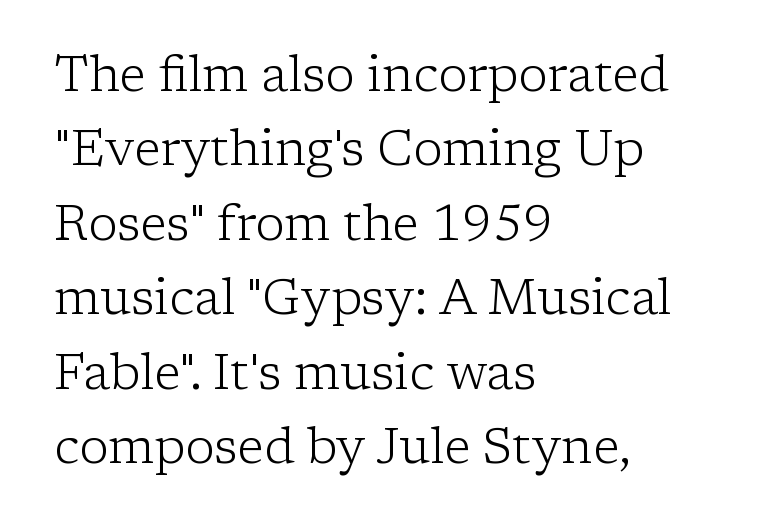
Q: Is the text bold? A: No.
Q: Is the text italic (slanted)? A: No, it is upright.
Q: Is the typeface a serif or a sans-serif typeface? A: Serif.
Q: Is the text underlined? A: No.
Q: How is the paragraph aligned? A: Left-aligned.
Q: Is the spacing between letters normal or unusually wide? A: Normal.
Q: Is the spacing between lines tight, normal or loose? A: Normal.
Q: Width (condensed, normal, or wide)? A: Normal.
Q: Stroke contrast? A: Low.
Q: x-height? A: Medium.
Q: Monospaced? A: No.
